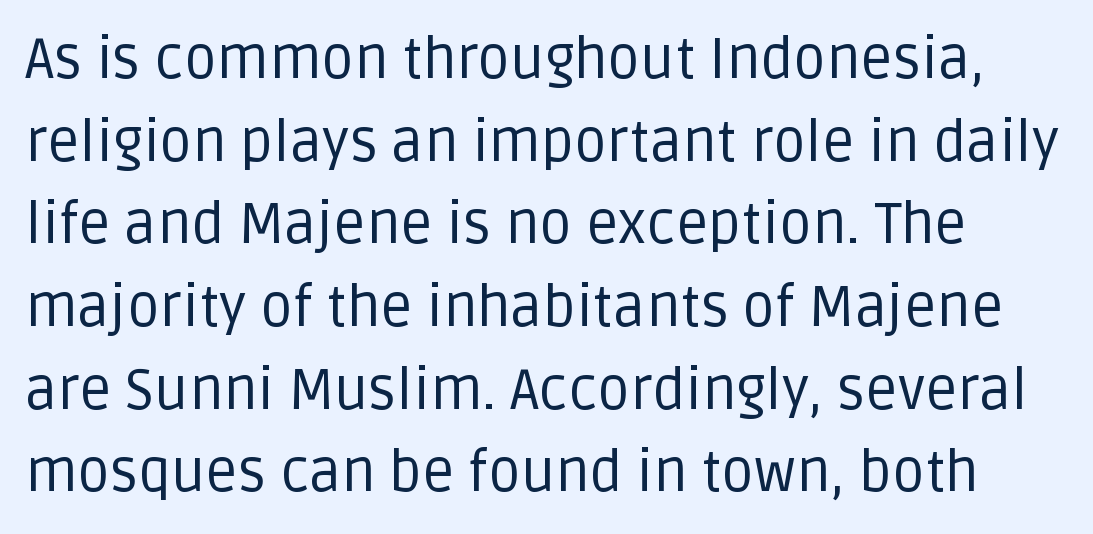
This is sans-serif lettering, the kind often seen on screens and signage. This sample has the flowing, uneven cadence of proportional lettering. This is roman type, the default non-slanted kind. The typesetting does not lean heavy: it is not bold. The rendering uses a moderate line-height, typical for paragraphs.
